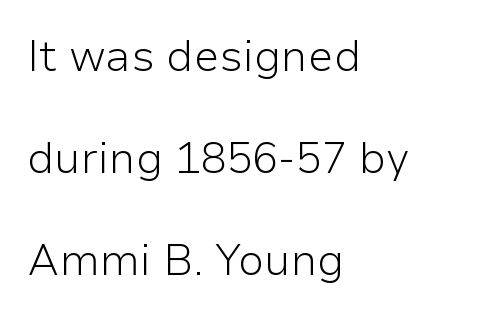
The image shows 43 px light sans-serif type, upright; set left-aligned, loose line spacing (2.37x), normal letter spacing, not underlined; low stroke contrast and a medium x-height.
